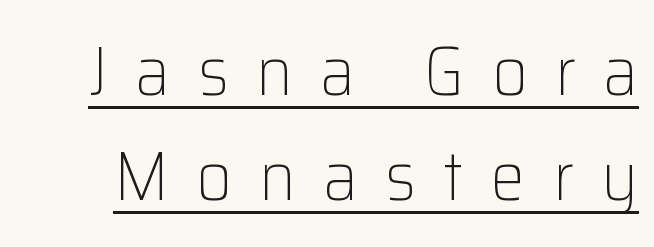
{"serif": "no", "italic": "no", "bold": "no", "weight": "light", "width": "normal", "stroke_contrast": "low", "x_height": "medium", "monospaced": "no", "underline": "yes", "line_spacing": "normal", "line_spacing_ratio": 1.52, "letter_spacing": "wide", "letter_spacing_em": 0.4, "glyph_px": 69}
